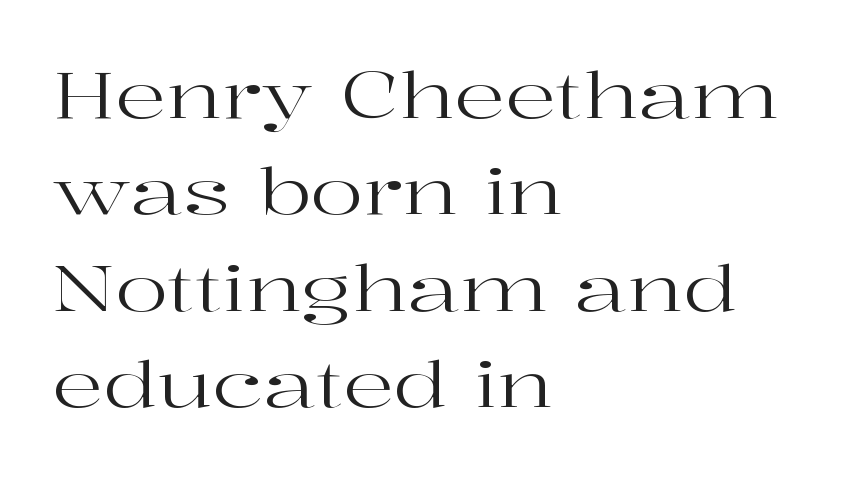
{"serif": "yes", "italic": "no", "bold": "no", "weight": "regular", "width": "wide", "stroke_contrast": "high", "x_height": "medium", "monospaced": "no", "underline": "no", "align": "left", "line_spacing": "normal", "line_spacing_ratio": 1.53, "letter_spacing": "normal", "letter_spacing_em": 0.0, "glyph_px": 63}
